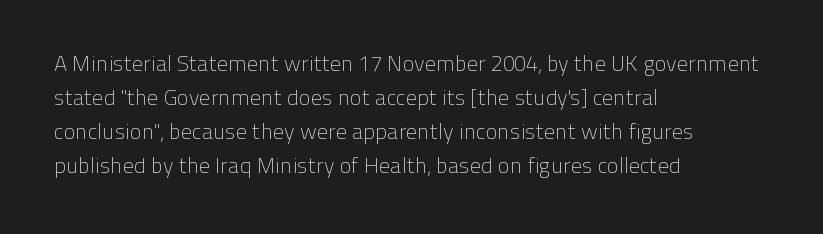
Caption: multi-line text, flush left, ragged right. Rendered with straight, roman letterforms. Beneath every word, the page is bare. Weight: not bold — regular or lighter. Nobody touched the tracking dial on this one. Vertically, the passage feels balanced, rows spaced as you'd expect.
